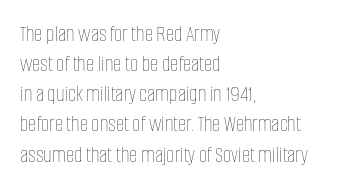
{"italic": "no", "bold": "no", "underline": "no", "align": "left", "line_spacing": "normal", "line_spacing_ratio": 1.31, "letter_spacing": "normal", "letter_spacing_em": 0.0, "glyph_px": 23}
